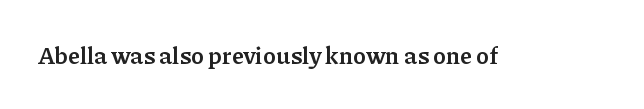
Q: Is the text bold? A: Yes.
Q: Is the text italic (slanted)? A: No, it is upright.
Q: Is the text underlined? A: No.
Q: Is the spacing between letters normal or unusually wide? A: Normal.
